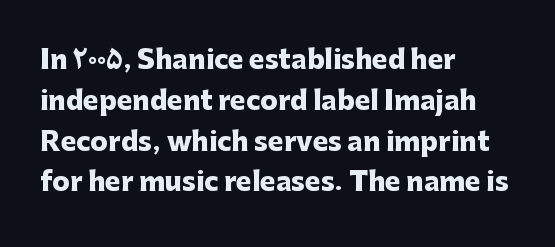
{"italic": "no", "bold": "yes", "underline": "no", "align": "left", "line_spacing": "normal", "line_spacing_ratio": 1.57, "letter_spacing": "normal", "letter_spacing_em": 0.0, "glyph_px": 26}
